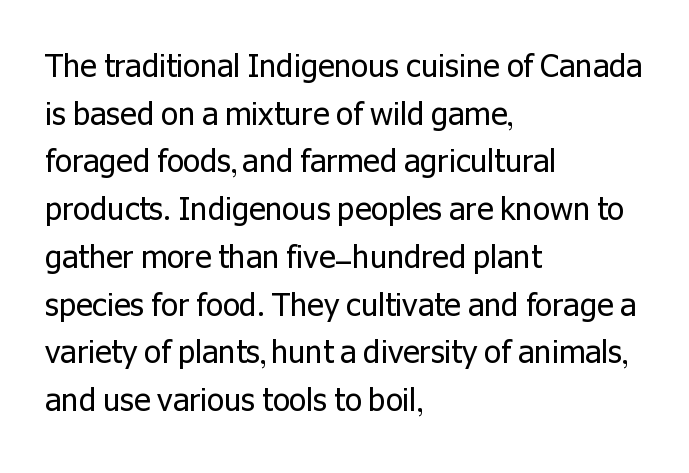
Here the designer chose a conventional face with non-uniform glyph widths. Stroke thickness stays within the range of a standard reading face or lighter. The block of text has a typical density, with ordinary space between rows. You can tell from the bare stems that sans-serif type was used. All the whitespace from short lines collects on the right. In terms of posture, this sample is upright.
